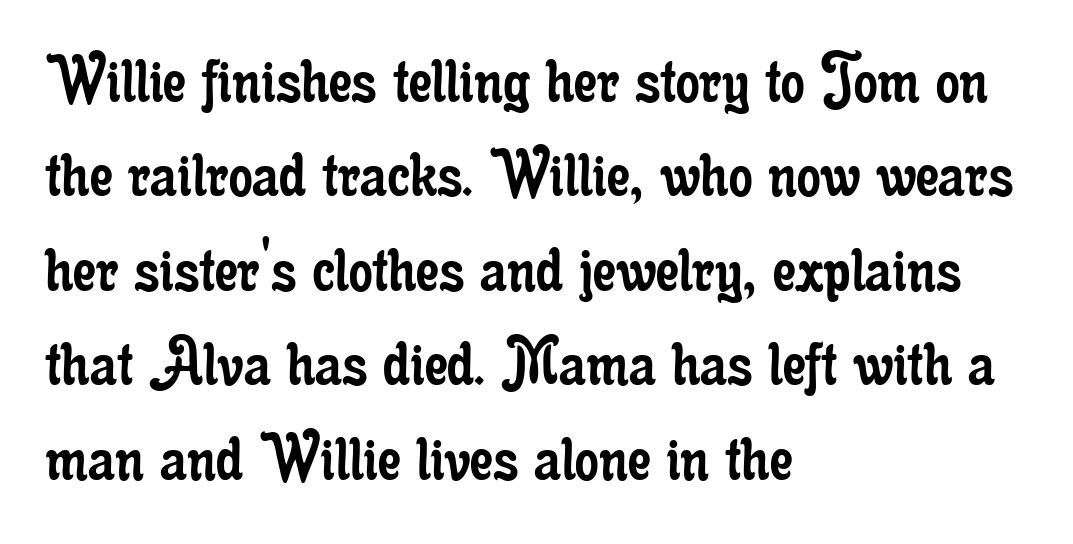
Normally led — the rows are evenly, conventionally spaced. A typesetter would call this zero additional tracking. Serif or sans? Serif — the stroke terminals have little feet. Quick note: underline off.
